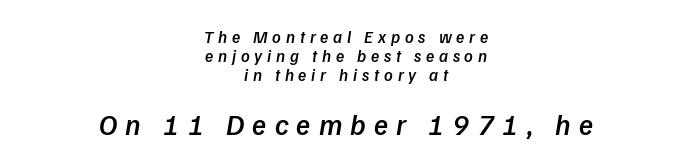
The image shows 29 px semibold sans-serif type; set centered, tight line spacing (1.12x), unusually wide letter spacing (+0.28 em), not underlined; the second (bottom) block is 1.71x larger; low stroke contrast and a medium x-height.
